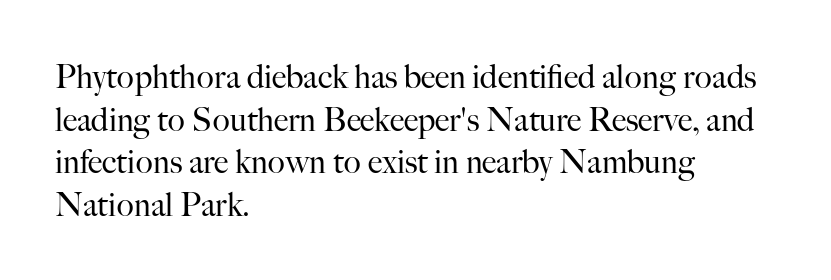
{"serif": "yes", "italic": "no", "bold": "no", "weight": "regular", "width": "normal", "stroke_contrast": "high", "x_height": "small", "monospaced": "no", "underline": "no", "align": "left", "line_spacing": "normal", "line_spacing_ratio": 1.33, "letter_spacing": "normal", "letter_spacing_em": 0.0, "glyph_px": 32}
